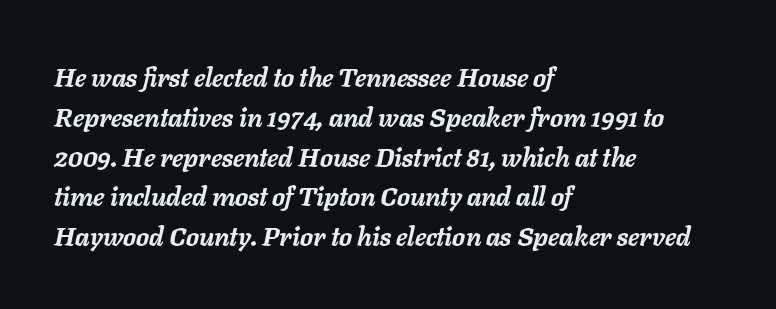
{"italic": "yes", "lean": "right", "slant_degrees": 11, "bold": "yes", "underline": "no", "align": "left", "line_spacing": "normal", "line_spacing_ratio": 1.53, "letter_spacing": "normal", "letter_spacing_em": 0.0, "glyph_px": 26}
